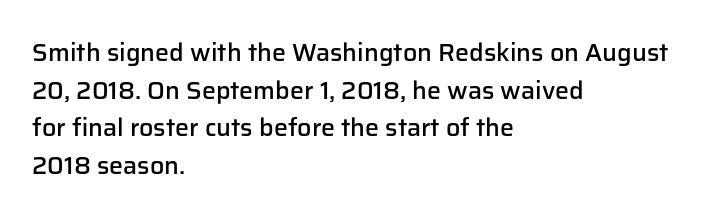
The image shows 25 px text type, upright; set left-aligned, normal line spacing (1.51x), normal letter spacing, not underlined.
